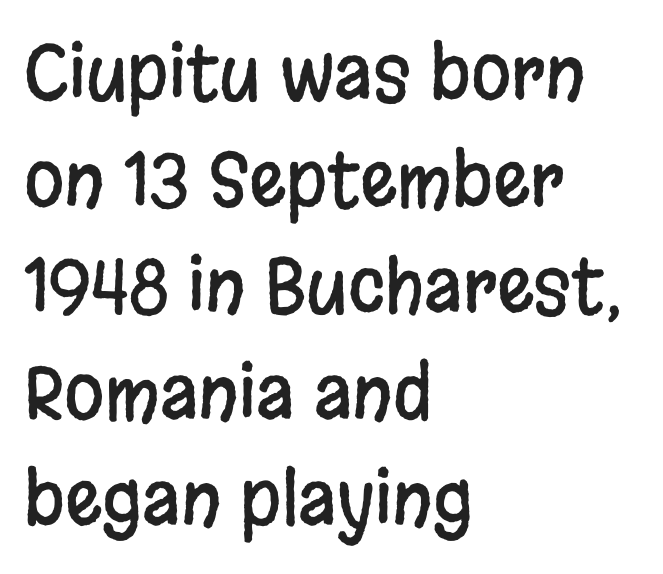
The image shows 73 px condensed sans-serif type, upright; set left-aligned, normal line spacing (1.46x), normal letter spacing, not underlined; low stroke contrast and a large x-height.
